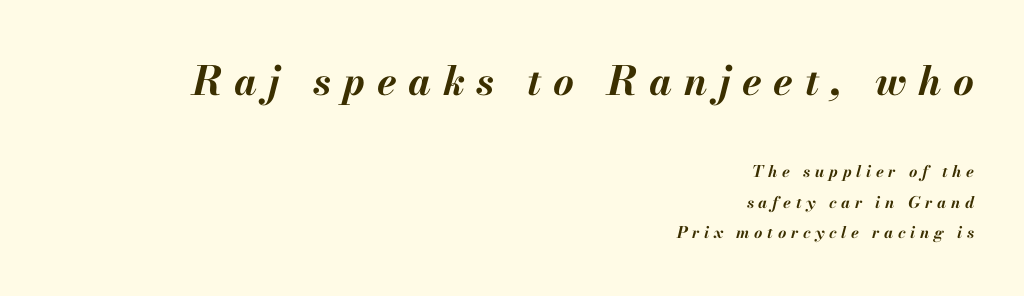
{"italic": "yes", "lean": "right", "slant_degrees": 13, "bold": "yes", "weight": "bold", "width": "normal", "stroke_contrast": "medium", "x_height": "small", "monospaced": "no", "underline": "no", "align": "right", "line_spacing": "loose", "line_spacing_ratio": 1.92, "letter_spacing": "wide", "letter_spacing_em": 0.29, "larger_block": "first", "size_ratio": 2.5, "glyph_px": 40}
